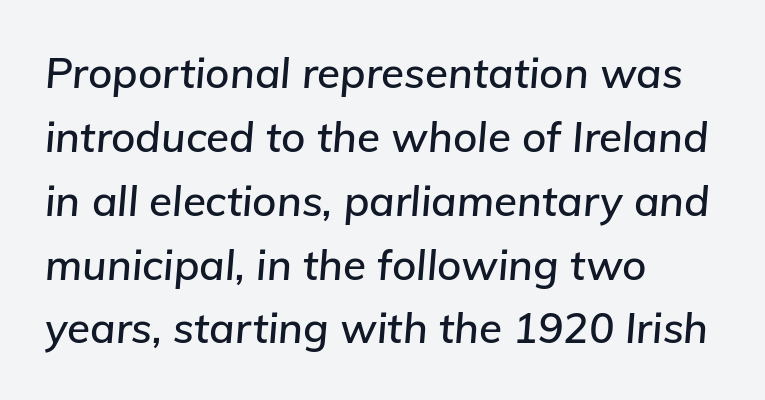
The image shows 42 px text type, italic (leaning right); set left-aligned, normal line spacing (1.52x), normal letter spacing, not underlined; low stroke contrast and a medium x-height.
